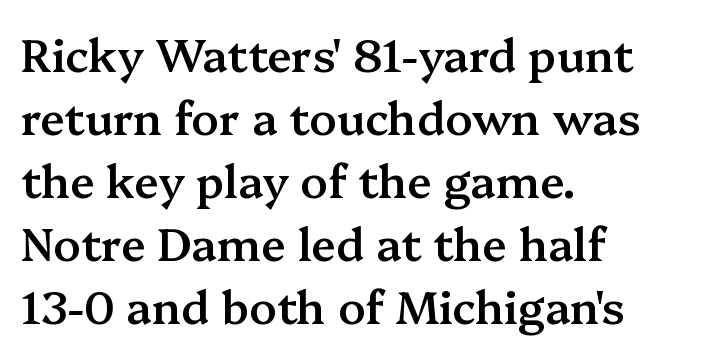
Unmarked baselines from the first word to the last. Character widths vary here, with narrow letters taking less room than wide ones. Glyph-to-glyph distance matches everyday printed text. Stroke thickness is moderately raised; the sample reads as semibold.
